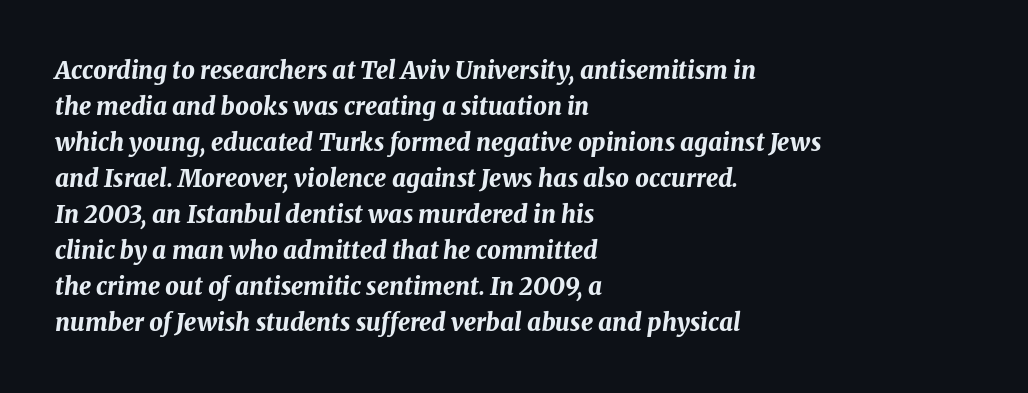
Q: Is the text bold? A: Yes.
Q: Is the text italic (slanted)? A: Yes, it leans right by about 8 degrees.
Q: Is the text underlined? A: No.
Q: How is the paragraph aligned? A: Left-aligned.
Q: Is the spacing between letters normal or unusually wide? A: Normal.
Q: Is the spacing between lines tight, normal or loose? A: Normal.
